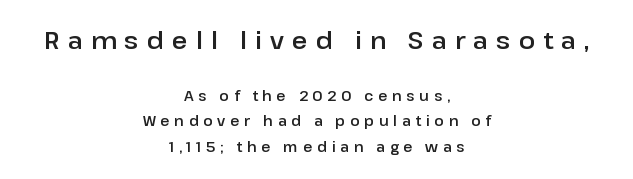
{"italic": "no", "underline": "no", "align": "center", "line_spacing_ratio": 1.82, "letter_spacing": "wide", "letter_spacing_em": 0.34, "larger_block": "first", "size_ratio": 1.71, "glyph_px": 24}
